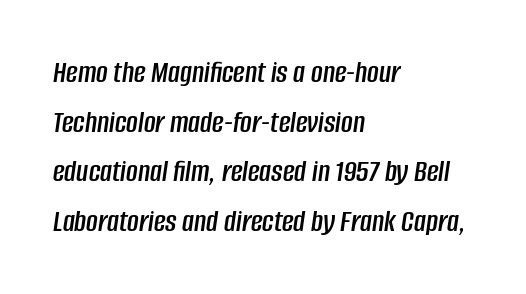
Q: Is the text italic (slanted)? A: Yes, it leans right by about 8 degrees.
Q: Is the text underlined? A: No.
Q: How is the paragraph aligned? A: Left-aligned.
Q: Is the spacing between letters normal or unusually wide? A: Normal.
Q: Is the spacing between lines tight, normal or loose? A: Normal.
Q: Width (condensed, normal, or wide)? A: Condensed.
Q: Stroke contrast? A: Low.
Q: x-height? A: Large.
Q: Monospaced? A: No.
